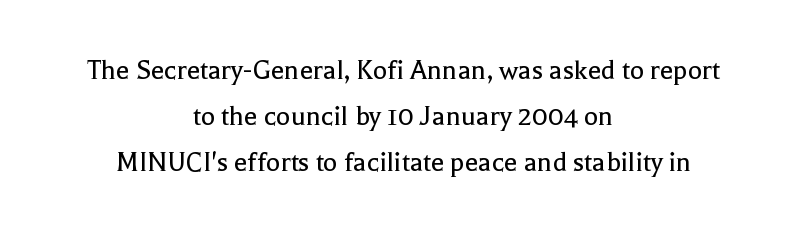
Q: Is the text bold? A: No.
Q: Is the text italic (slanted)? A: No, it is upright.
Q: Is the typeface a serif or a sans-serif typeface? A: Serif.
Q: Is the text underlined? A: No.
Q: How is the paragraph aligned? A: Centered.
Q: Is the spacing between letters normal or unusually wide? A: Normal.
Q: Is the spacing between lines tight, normal or loose? A: Normal.
Q: Width (condensed, normal, or wide)? A: Normal.
Q: x-height? A: Medium.
Q: Monospaced? A: No.
